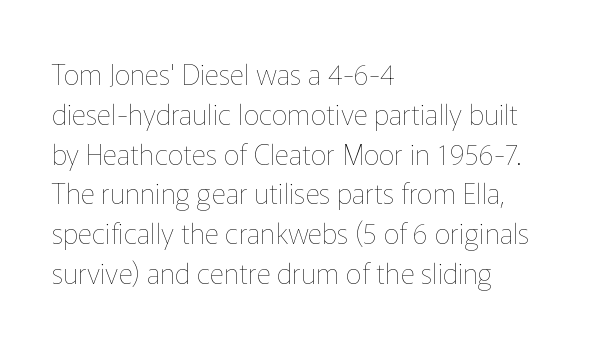
{"italic": "no", "bold": "no", "weight": "thin", "width": "normal", "stroke_contrast": "low", "x_height": "medium", "monospaced": "no", "underline": "no", "align": "left", "line_spacing": "normal", "line_spacing_ratio": 1.42, "letter_spacing": "normal", "letter_spacing_em": 0.0, "glyph_px": 28}
